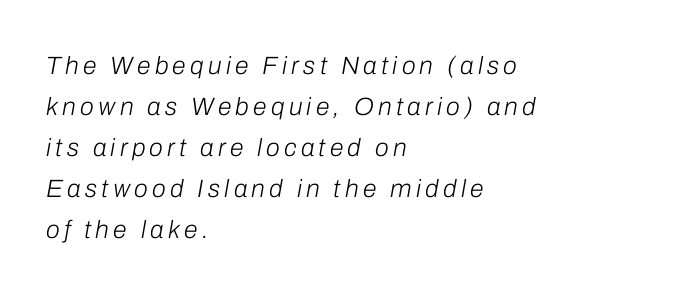
Underline: absent. The rendering uses a moderate line-height, typical for paragraphs. Would a proofreader flag this as italicized? Yes. Which margin do the lines hug? The left one — the right edge is uneven. The typeface has the unassuming heft of standard copy or less.
